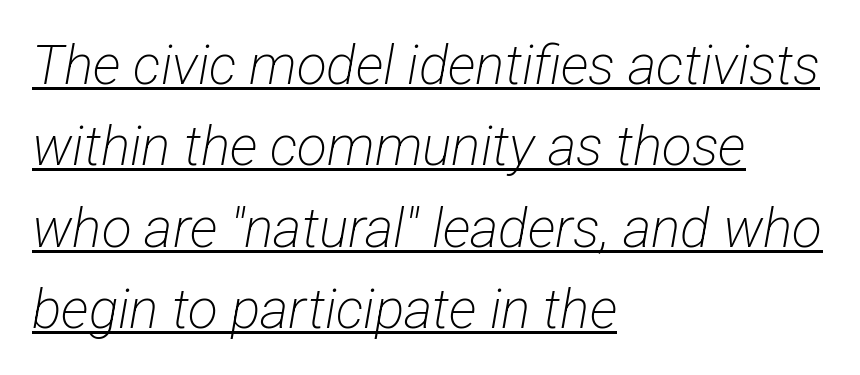
{"serif": "no", "bold": "no", "weight": "light", "width": "condensed", "stroke_contrast": "low", "x_height": "medium", "monospaced": "no", "underline": "yes", "align": "left", "line_spacing": "normal", "line_spacing_ratio": 1.48, "letter_spacing": "normal", "letter_spacing_em": 0.0, "glyph_px": 55}
